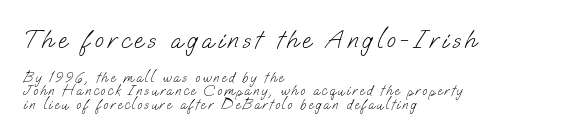
The vertical gap from one line to the next is small. Whoever set this made the first block the dominant, larger element. Horizontal alignment here is leftward, the default for most running prose. Weight: in the light-to-regular range. Honestly, there is no underline to notice here at all.
